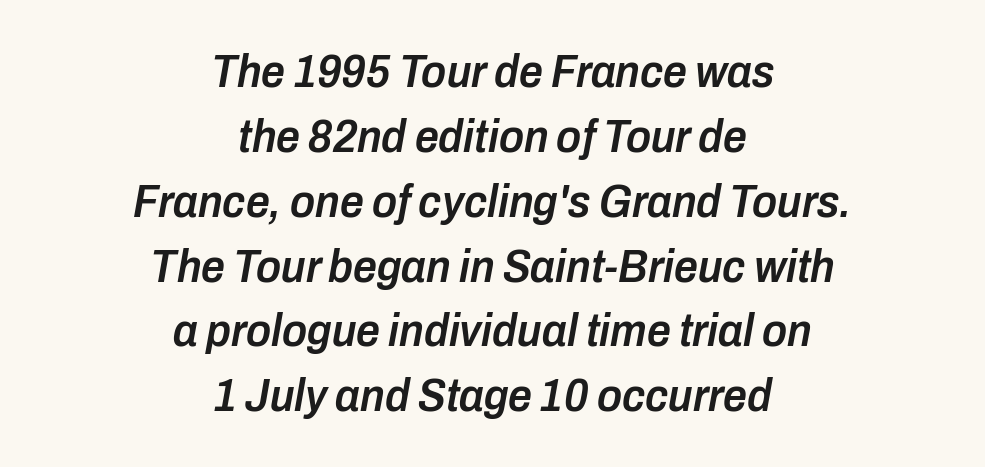
{"italic": "yes", "lean": "right", "slant_degrees": 10, "bold": "semi", "weight": "semibold", "width": "condensed", "stroke_contrast": "low", "x_height": "medium", "monospaced": "no", "underline": "no", "align": "center", "line_spacing": "normal", "line_spacing_ratio": 1.38, "letter_spacing": "normal", "letter_spacing_em": 0.0, "glyph_px": 47}
